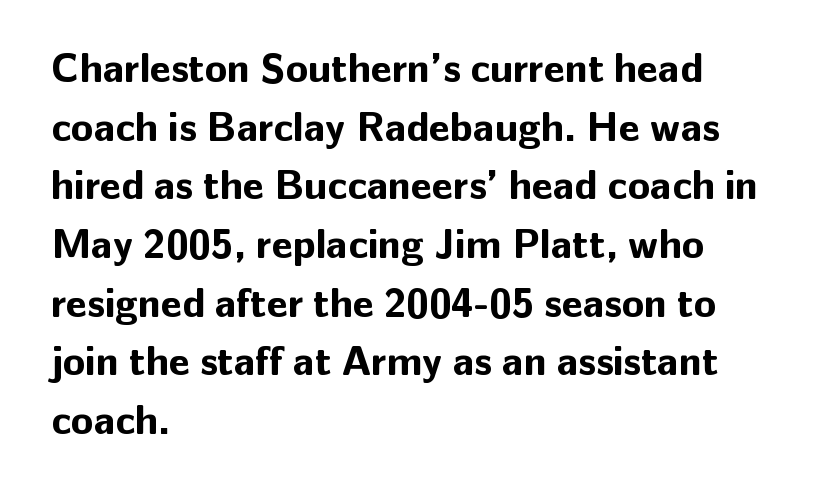
How heavy is the stroke? Heavy — this is a bold. Notice how descenders clear the ascenders below comfortably — that's standard leading. Each letter keeps its own natural width here, so spacing adapts to shape. Short and long lines alike share a common starting point at left.
